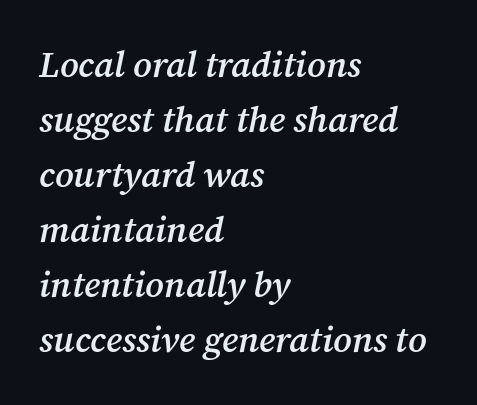
Decoration check: the copy has no underline. On the weight axis this lands at semibold, roughly 600. There's an unmistakable incline to the writing here. No extra tracking has been applied to these lines. Character widths vary here, with narrow letters taking less room than wide ones. A typesetter would label this face a serif.
